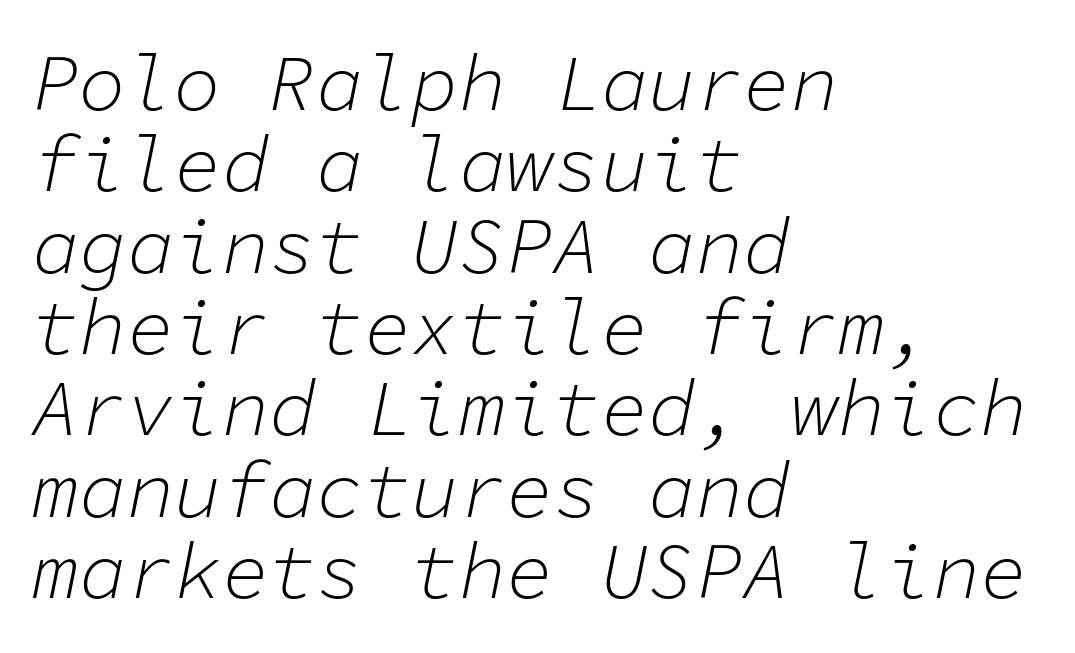
{"italic": "yes", "lean": "right", "slant_degrees": 11, "bold": "no", "weight": "light", "width": "normal", "stroke_contrast": "low", "x_height": "medium", "monospaced": "yes", "underline": "no", "align": "left", "line_spacing": "tight", "line_spacing_ratio": 1.03, "letter_spacing": "normal", "letter_spacing_em": 0.0, "glyph_px": 79}
